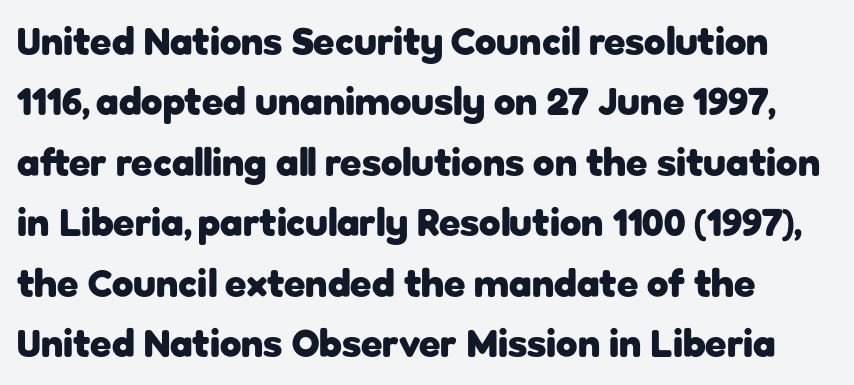
The image shows 39 px heavy sans-serif type, upright; set normal line spacing (1.55x), normal letter spacing, not underlined; low stroke contrast and a medium x-height.
